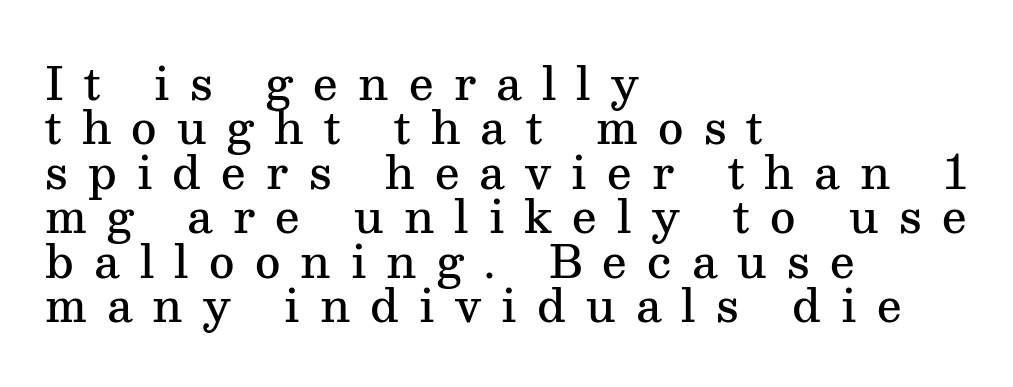
Q: Is the text bold? A: Semi-bold.
Q: Is the text italic (slanted)? A: No, it is upright.
Q: Is the typeface a serif or a sans-serif typeface? A: Serif.
Q: Is the text underlined? A: No.
Q: How is the paragraph aligned? A: Left-aligned.
Q: Is the spacing between letters normal or unusually wide? A: Unusually wide.
Q: Is the spacing between lines tight, normal or loose? A: Tight.
Q: Width (condensed, normal, or wide)? A: Normal.
Q: Stroke contrast? A: Medium.
Q: x-height? A: Medium.
Q: Monospaced? A: No.
